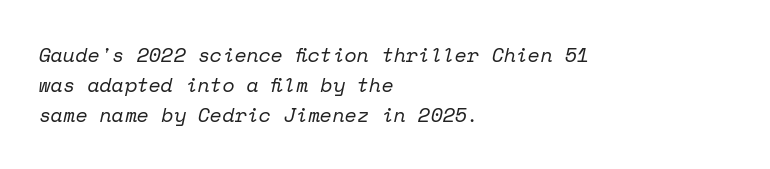
{"italic": "yes", "lean": "right", "slant_degrees": 12, "bold": "no", "underline": "no", "align": "left", "line_spacing": "normal", "line_spacing_ratio": 1.49, "letter_spacing": "normal", "letter_spacing_em": 0.0, "glyph_px": 20}
